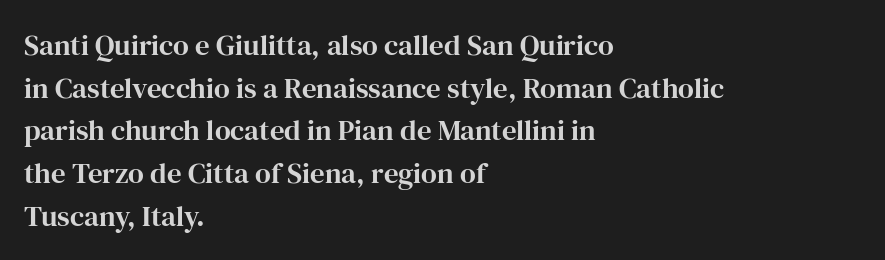
{"serif": "yes", "italic": "no", "width": "normal", "stroke_contrast": "high", "x_height": "medium", "monospaced": "no", "underline": "no", "align": "left", "line_spacing": "normal", "line_spacing_ratio": 1.47, "letter_spacing": "normal", "letter_spacing_em": 0.0, "glyph_px": 29}
